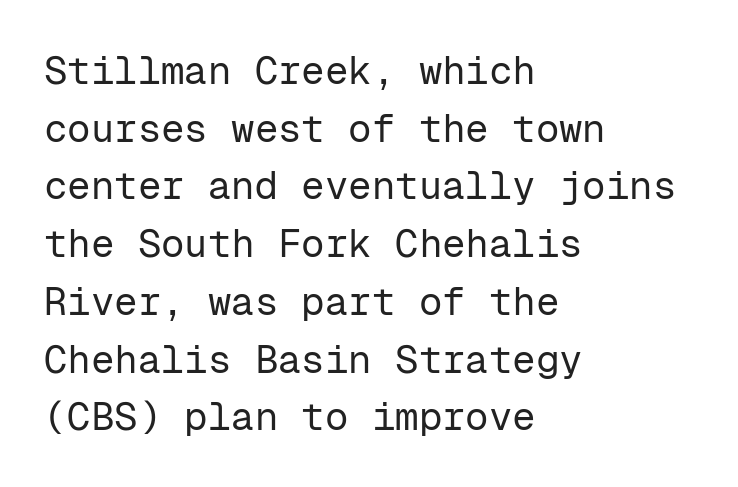
The image shows 39 px regular-weight sans-serif type, upright, monospaced; set left-aligned, normal line spacing (1.48x), normal letter spacing, not underlined; low stroke contrast and a medium x-height.
